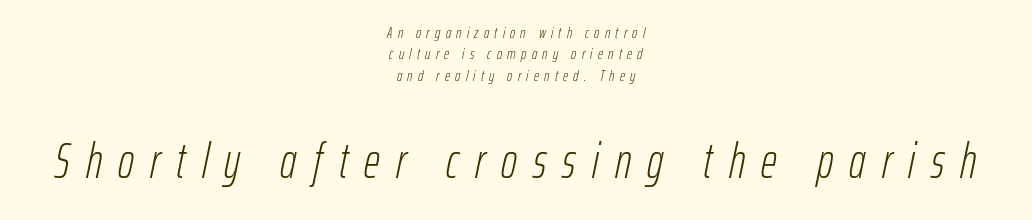
Here the designer chose a conventional face with non-uniform glyph widths. Words appear elongated and porous because spacing is wide. Compared with typical paragraphs, the rows here are spaced about the same. Every row of glyphs is offset so its center matches the block's center. Whoever set this made the second block the dominant, larger element.
